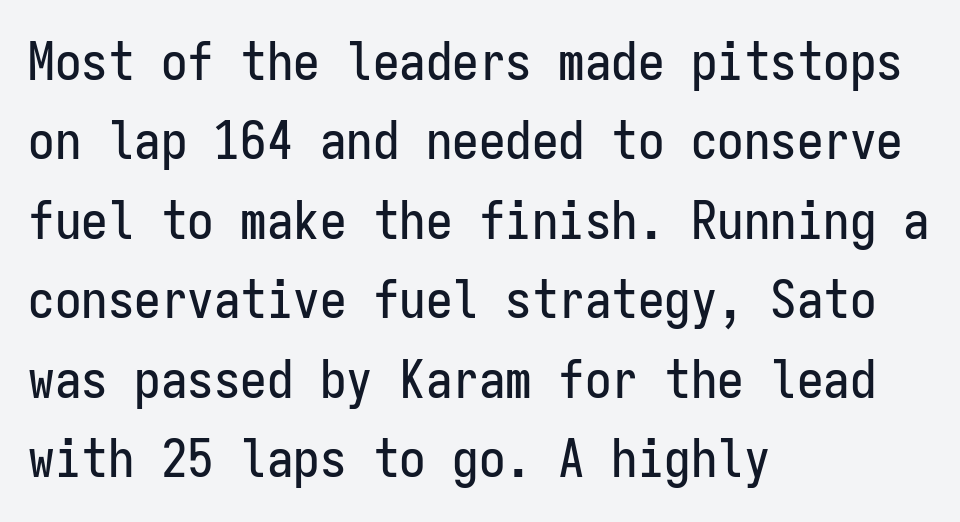
{"serif": "no", "italic": "no", "width": "condensed", "stroke_contrast": "low", "x_height": "medium", "monospaced": "yes", "underline": "no", "align": "left", "line_spacing": "normal", "line_spacing_ratio": 1.5, "letter_spacing": "normal", "letter_spacing_em": 0.0, "glyph_px": 53}
